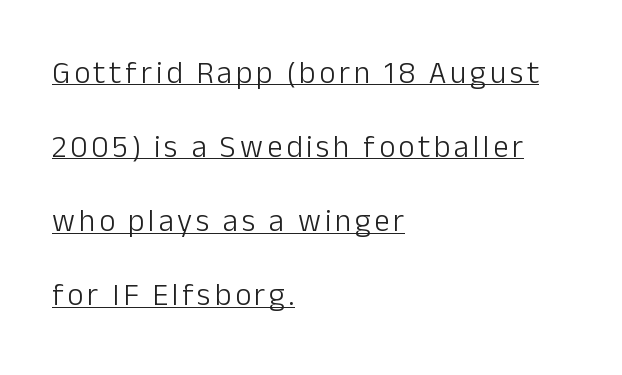
The image shows 31 px light sans-serif type, upright; set left-aligned, loose line spacing (2.39x), underlined; low stroke contrast and a medium x-height.
